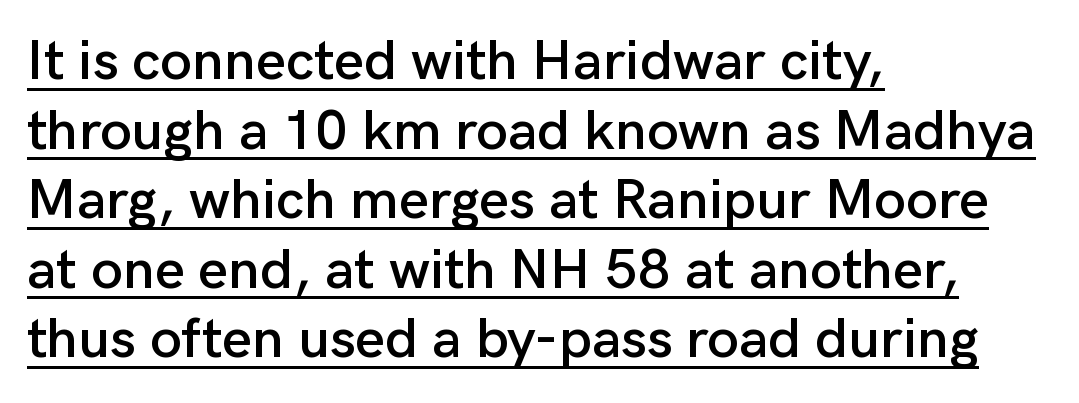
Q: Is the text italic (slanted)? A: No, it is upright.
Q: Is the typeface a serif or a sans-serif typeface? A: Sans-serif.
Q: Is the text underlined? A: Yes.
Q: How is the paragraph aligned? A: Left-aligned.
Q: Is the spacing between letters normal or unusually wide? A: Normal.
Q: Width (condensed, normal, or wide)? A: Normal.
Q: Stroke contrast? A: Low.
Q: x-height? A: Medium.
Q: Monospaced? A: No.
